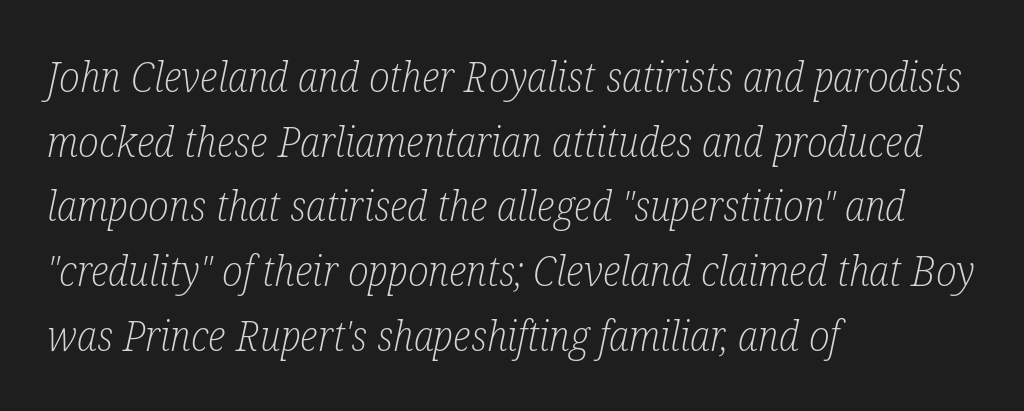
Q: Is the text bold? A: No.
Q: Is the text italic (slanted)? A: Yes, it leans right by about 12 degrees.
Q: Is the typeface a serif or a sans-serif typeface? A: Serif.
Q: Is the text underlined? A: No.
Q: How is the paragraph aligned? A: Left-aligned.
Q: Is the spacing between letters normal or unusually wide? A: Normal.
Q: Is the spacing between lines tight, normal or loose? A: Normal.
Q: Width (condensed, normal, or wide)? A: Condensed.
Q: Stroke contrast? A: Low.
Q: x-height? A: Medium.
Q: Monospaced? A: No.
